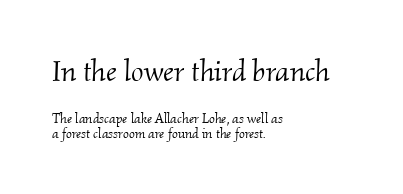
Q: Is the text bold? A: No.
Q: Is the text italic (slanted)? A: Yes, it leans right by about 2 degrees.
Q: Is the typeface a serif or a sans-serif typeface? A: Serif.
Q: Is the text underlined? A: No.
Q: How is the paragraph aligned? A: Left-aligned.
Q: Is the spacing between letters normal or unusually wide? A: Normal.
Q: Is the spacing between lines tight, normal or loose? A: Tight.
Q: Which block of text is set in a larger size, the first (top) or the second (bottom)? A: The first (top) one.
Q: Width (condensed, normal, or wide)? A: Normal.
Q: Stroke contrast? A: Medium.
Q: x-height? A: Small.
Q: Monospaced? A: No.
